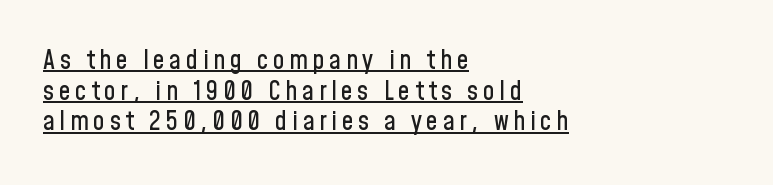
Q: Is the text italic (slanted)? A: No, it is upright.
Q: Is the text underlined? A: Yes.
Q: How is the paragraph aligned? A: Left-aligned.
